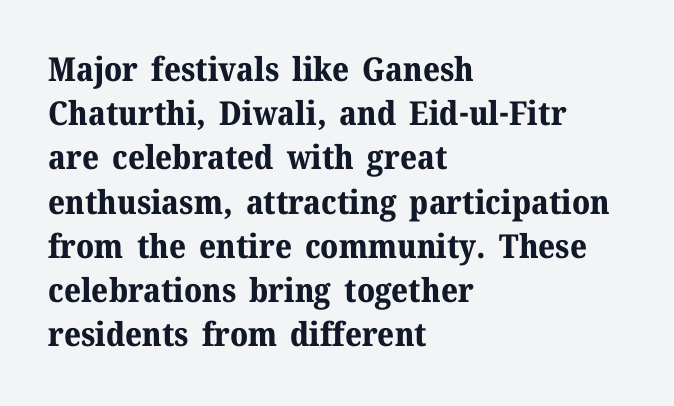
The image shows 33 px bold serif type, upright; set left-aligned, normal line spacing (1.34x), normal letter spacing, not underlined; medium stroke contrast and a medium x-height.
